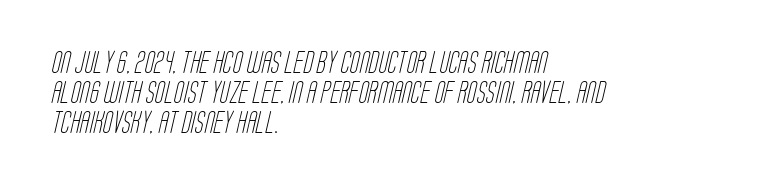
Q: Is the text bold? A: No.
Q: Is the text underlined? A: No.
Q: How is the paragraph aligned? A: Left-aligned.
Q: Is the spacing between letters normal or unusually wide? A: Normal.
Q: Is the spacing between lines tight, normal or loose? A: Normal.
